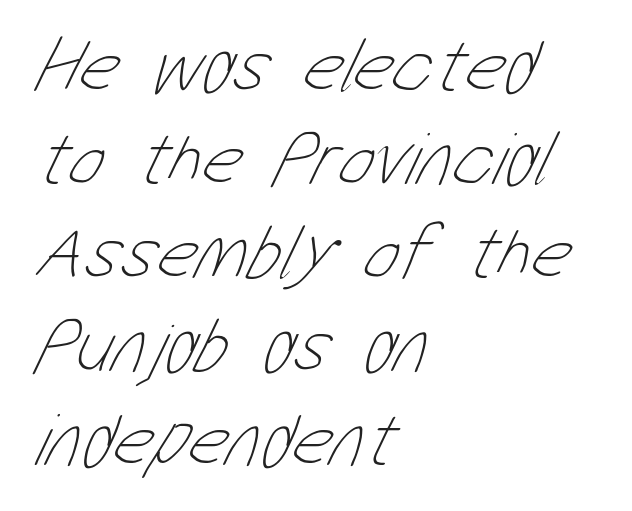
The image shows 76 px thin, condensed type; set left-aligned, line spacing 1.23x, normal letter spacing, not underlined; low stroke contrast and a medium x-height.
